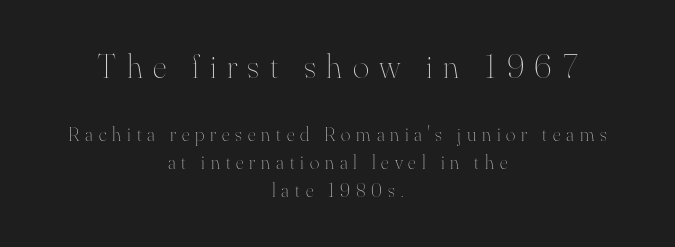
{"italic": "no", "bold": "no", "weight": "thin", "width": "normal", "stroke_contrast": "high", "x_height": "small", "monospaced": "no", "underline": "no", "align": "center", "line_spacing": "normal", "line_spacing_ratio": 1.42, "letter_spacing": "wide", "letter_spacing_em": 0.29, "larger_block": "first", "size_ratio": 1.75, "glyph_px": 35}
